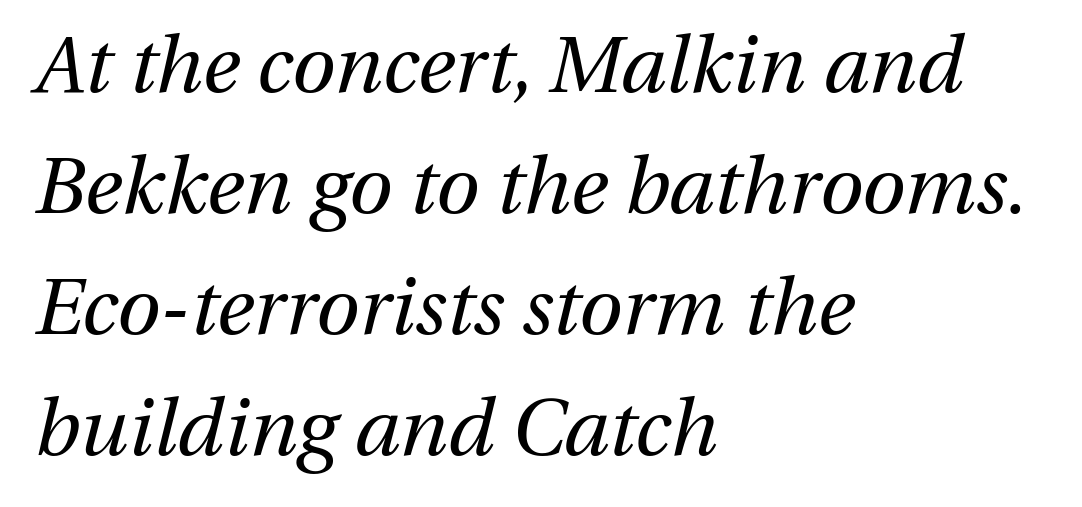
{"italic": "yes", "lean": "right", "slant_degrees": 13, "bold": "no", "weight": "regular", "width": "normal", "stroke_contrast": "medium", "x_height": "medium", "monospaced": "no", "underline": "no", "align": "left", "line_spacing": "normal", "line_spacing_ratio": 1.53, "letter_spacing": "normal", "letter_spacing_em": 0.0, "glyph_px": 79}
